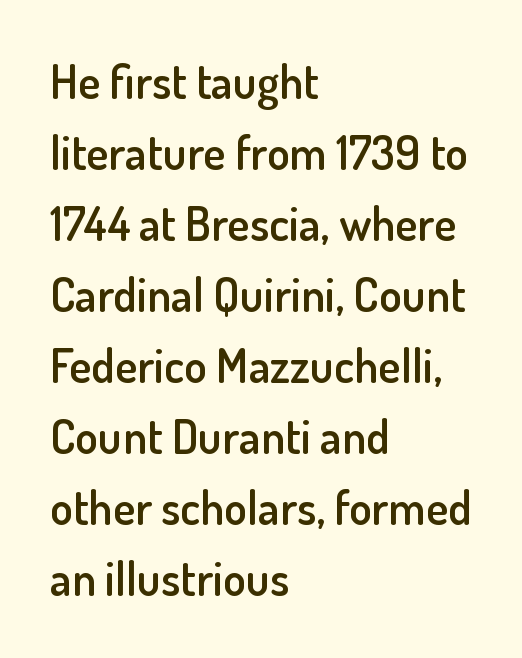
Q: Is the text bold? A: Semi-bold.
Q: Is the text italic (slanted)? A: No, it is upright.
Q: Is the typeface a serif or a sans-serif typeface? A: Sans-serif.
Q: Is the text underlined? A: No.
Q: How is the paragraph aligned? A: Left-aligned.
Q: Is the spacing between letters normal or unusually wide? A: Normal.
Q: Is the spacing between lines tight, normal or loose? A: Normal.
Q: Width (condensed, normal, or wide)? A: Normal.
Q: Stroke contrast? A: Low.
Q: x-height? A: Small.
Q: Monospaced? A: No.
